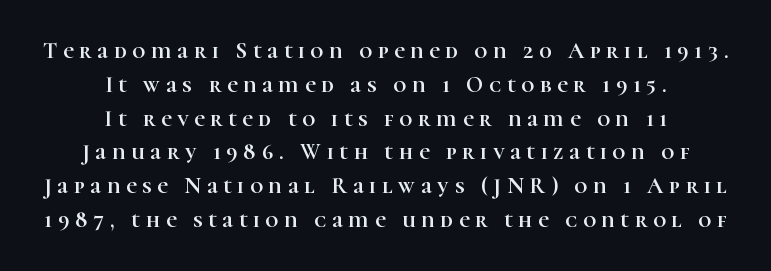
{"italic": "no", "underline": "no", "align": "center", "line_spacing": "normal", "line_spacing_ratio": 1.47, "letter_spacing": "wide", "letter_spacing_em": 0.24, "glyph_px": 23}
